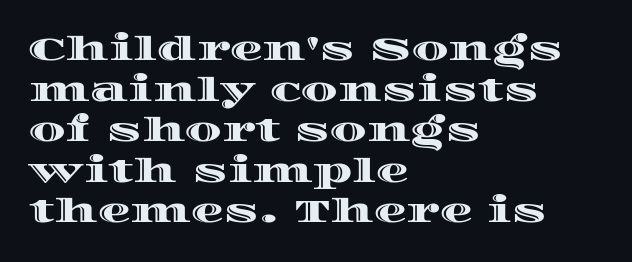
The image shows 33 px wide type, upright; set left-aligned, line spacing 1.23x, normal letter spacing, not underlined; a large x-height.
